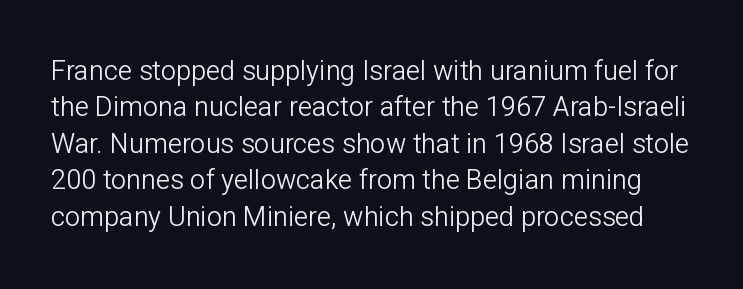
{"italic": "no", "bold": "no", "underline": "no", "line_spacing": "normal", "line_spacing_ratio": 1.35, "letter_spacing": "normal", "letter_spacing_em": 0.0, "glyph_px": 27}
